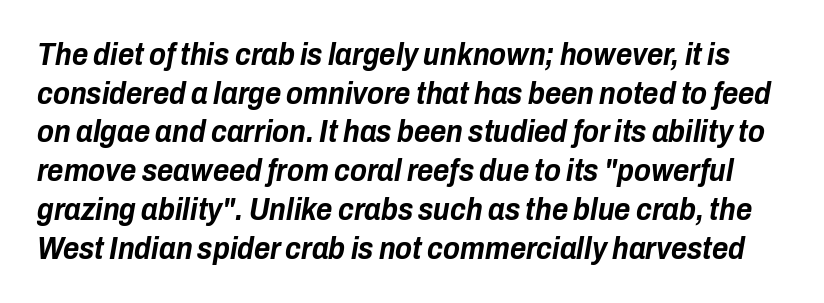
The image shows 31 px bold, condensed type, italic (leaning right); set normal line spacing (1.25x), normal letter spacing, not underlined; low stroke contrast and a medium x-height.
